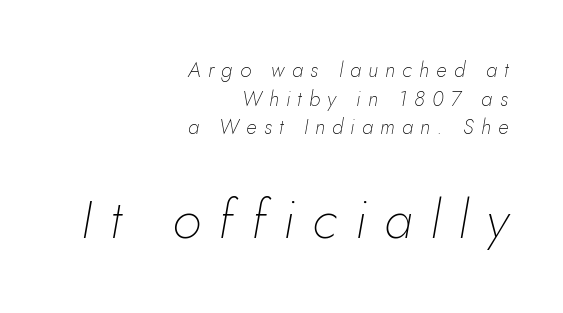
Tracking value appears strongly positive — letters spread wide. Descenders hang freely into open space. The block sitting lower on the canvas is the one with enlarged characters. Vertical spacing — default.
